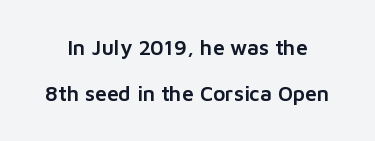
{"italic": "no", "underline": "no", "line_spacing": "loose", "line_spacing_ratio": 2.21, "letter_spacing": "normal", "letter_spacing_em": 0.0, "glyph_px": 21}
